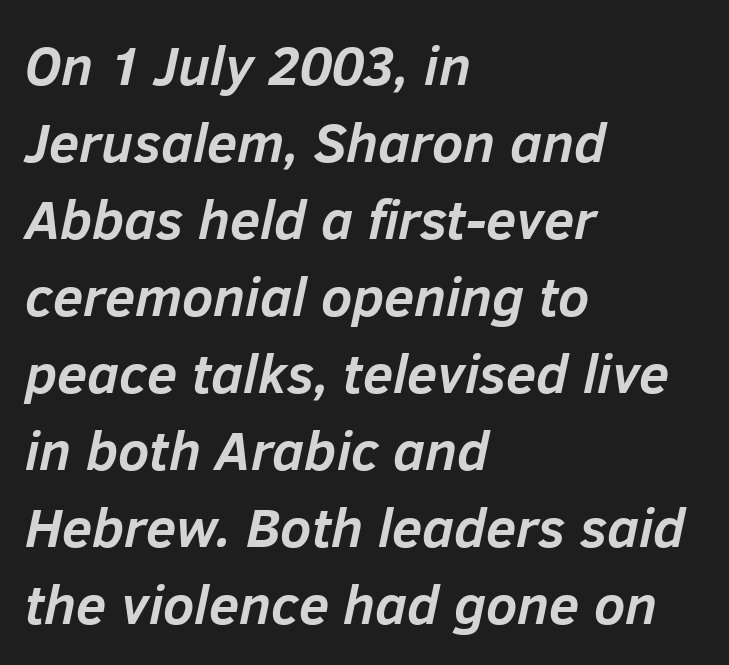
The image shows 55 px semibold type, italic (leaning right); set left-aligned, normal line spacing (1.4x), normal letter spacing, not underlined; low stroke contrast and a medium x-height.
